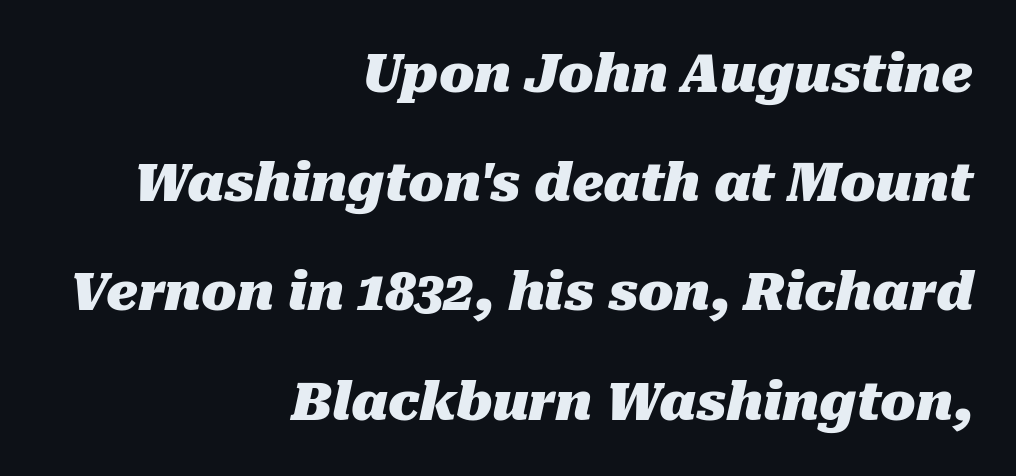
The image shows 52 px heavy type, italic (leaning right); set right-aligned, loose line spacing (2.1x), normal letter spacing, not underlined; medium stroke contrast and a medium x-height.
